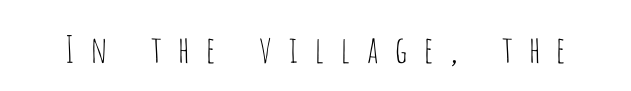
The image shows 37 px thin, condensed sans-serif type, upright; set unusually wide letter spacing (+0.39 em), not underlined; low stroke contrast and a large x-height.
